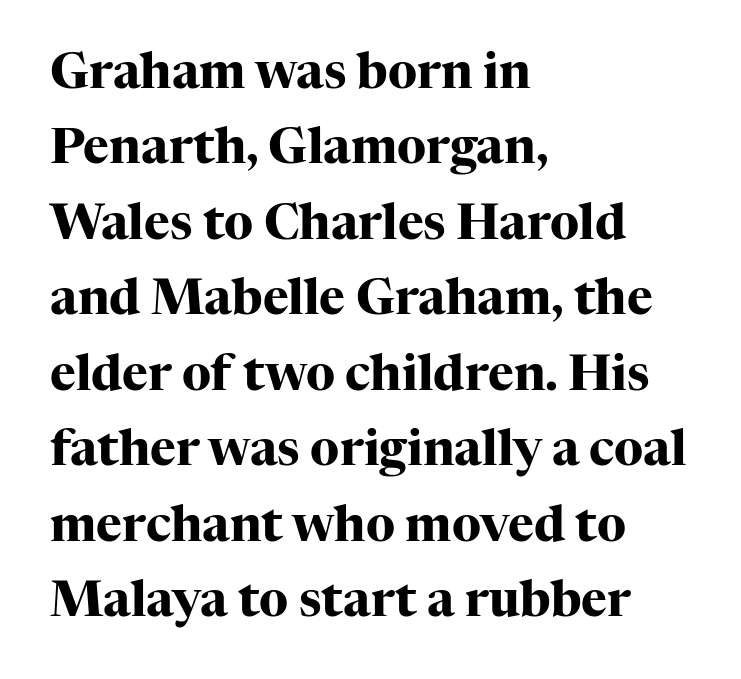
Q: Is the text bold? A: Yes.
Q: Is the text italic (slanted)? A: No, it is upright.
Q: Is the typeface a serif or a sans-serif typeface? A: Serif.
Q: Is the text underlined? A: No.
Q: How is the paragraph aligned? A: Left-aligned.
Q: Is the spacing between letters normal or unusually wide? A: Normal.
Q: Is the spacing between lines tight, normal or loose? A: Normal.
Q: Width (condensed, normal, or wide)? A: Normal.
Q: Stroke contrast? A: High.
Q: x-height? A: Medium.
Q: Monospaced? A: No.
